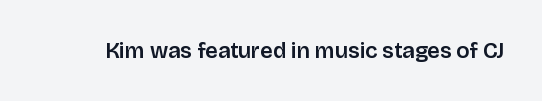
Q: Is the text italic (slanted)? A: No, it is upright.
Q: Is the text underlined? A: No.
Q: Is the spacing between letters normal or unusually wide? A: Normal.
